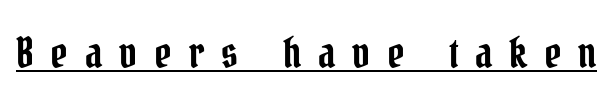
The image shows 42 px condensed serif type, upright; set unusually wide letter spacing (+0.4 em), underlined; low stroke contrast and a medium x-height.
